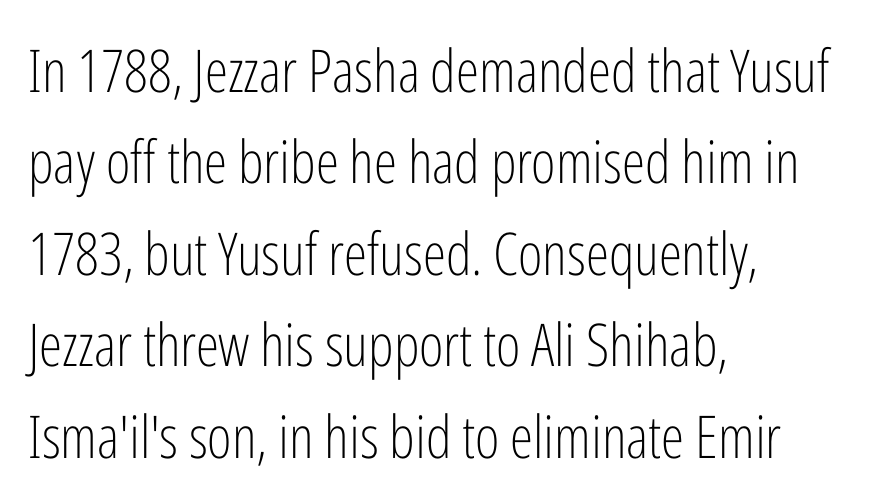
The foot of each line stays bare and open. The specimen reads as upright at a glance. The letters advance in unequal steps, a hallmark of proportional type. Summary of vertical rhythm: regular, with standard interline spacing.
